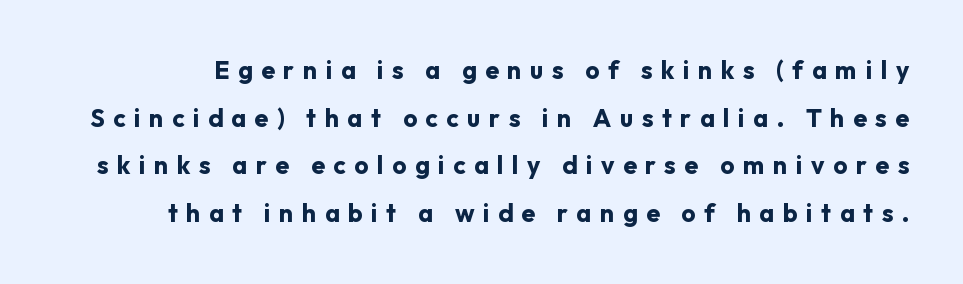
Students, note that the glyphs here are deliberately spaced far apart. A full-strength bold gives these letters their thick strokes. The space beneath each line is pristine and unruled. If you measured baseline to baseline, you'd find a long distance. Rendered with straight, roman letterforms.
